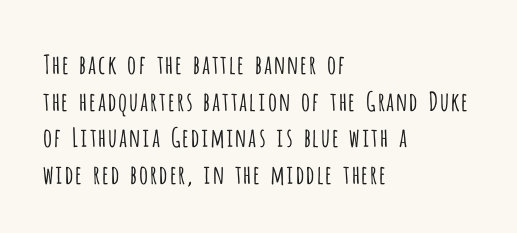
Q: Is the text bold? A: No.
Q: Is the text italic (slanted)? A: No, it is upright.
Q: Is the text underlined? A: No.
Q: How is the paragraph aligned? A: Left-aligned.
Q: Is the spacing between letters normal or unusually wide? A: Normal.
Q: Is the spacing between lines tight, normal or loose? A: Normal.
